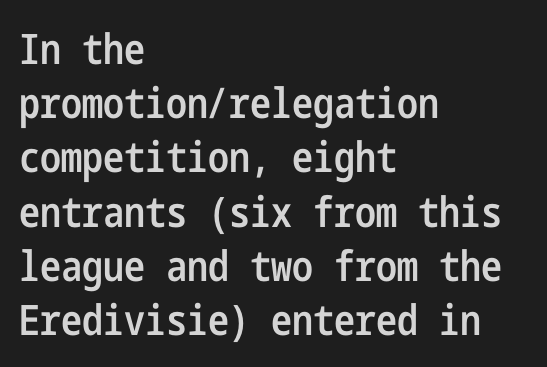
The image shows 42 px semibold, condensed sans-serif type, upright; set left-aligned, normal line spacing (1.29x), normal letter spacing, not underlined; low stroke contrast and a medium x-height.
